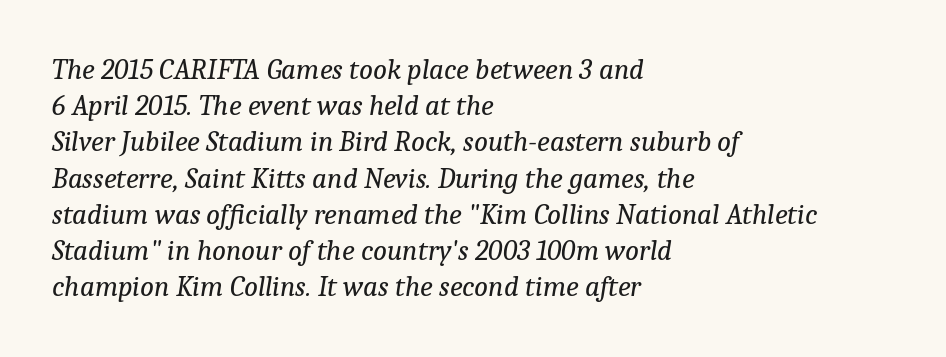
{"serif": "yes", "italic": "yes", "lean": "right", "slant_degrees": 9, "bold": "no", "weight": "regular", "width": "normal", "stroke_contrast": "low", "x_height": "medium", "monospaced": "no", "underline": "no", "align": "left", "line_spacing": "normal", "line_spacing_ratio": 1.25, "letter_spacing": "normal", "letter_spacing_em": 0.0, "glyph_px": 29}
